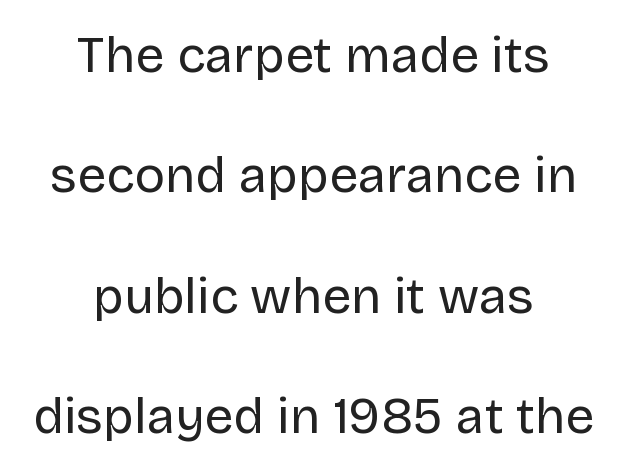
{"serif": "no", "italic": "no", "bold": "no", "weight": "regular", "width": "normal", "stroke_contrast": "low", "x_height": "large", "monospaced": "no", "underline": "no", "align": "center", "line_spacing": "loose", "line_spacing_ratio": 2.36, "letter_spacing": "normal", "letter_spacing_em": 0.0, "glyph_px": 51}
